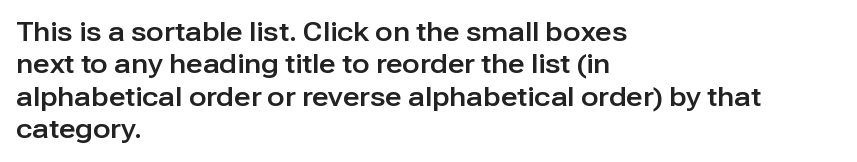
The image shows 26 px text type, upright; set left-aligned, normal line spacing (1.25x), normal letter spacing, not underlined.
